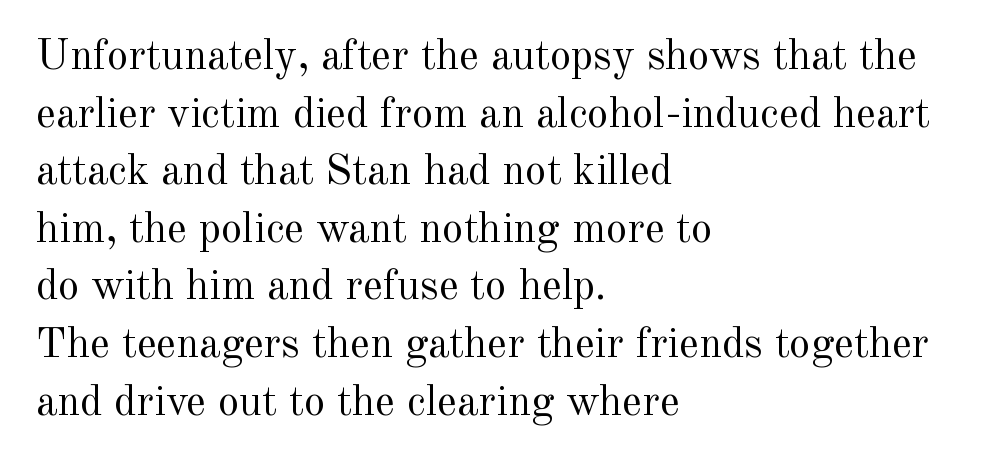
Words appear dense and cohesive because spacing is normal. Proportional: the letters do not fall into vertical columns. Upright lettering throughout. The words here are not underlined. Leftover space on each line is placed entirely after the last word. The passage shown stacks its lines at a standard gap.
